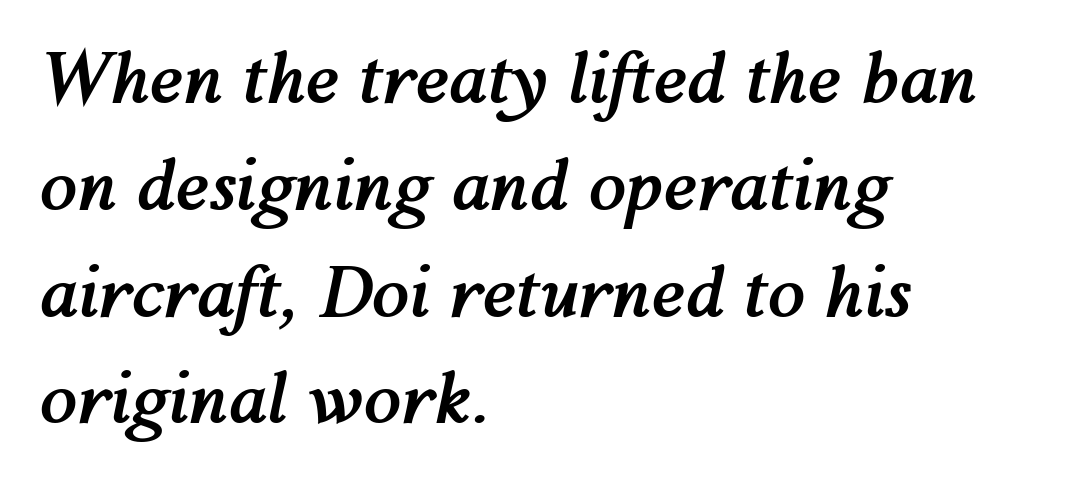
Q: Is the text bold? A: Yes.
Q: Is the text italic (slanted)? A: Yes, it leans right by about 12 degrees.
Q: Is the text underlined? A: No.
Q: How is the paragraph aligned? A: Left-aligned.
Q: Is the spacing between letters normal or unusually wide? A: Normal.
Q: Is the spacing between lines tight, normal or loose? A: Normal.
Q: Width (condensed, normal, or wide)? A: Normal.
Q: Stroke contrast? A: Medium.
Q: x-height? A: Medium.
Q: Monospaced? A: No.
